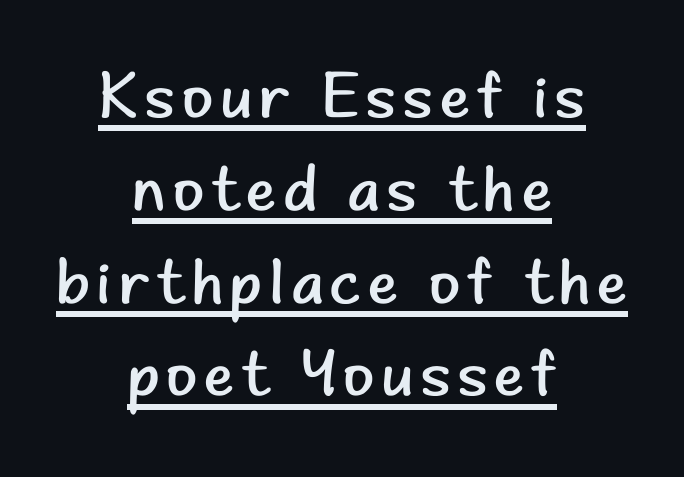
{"serif": "no", "italic": "no", "bold": "no", "weight": "regular", "width": "normal", "stroke_contrast": "low", "x_height": "small", "monospaced": "no", "underline": "yes", "align": "center", "line_spacing": "normal", "line_spacing_ratio": 1.45, "glyph_px": 64}
